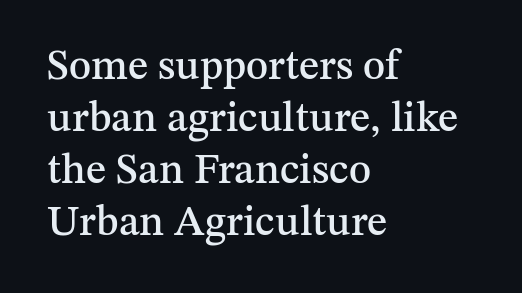
I'd call this a serif setting — the letters wear small feet. Characters follow at the spacing the type designer built in. Words float on clear page, feet unadorned. Quick note: not italic, upright. The passage is arranged the way most books set body copy — flush left. Think of a printed novel: that variable character pitch is what you see here.
